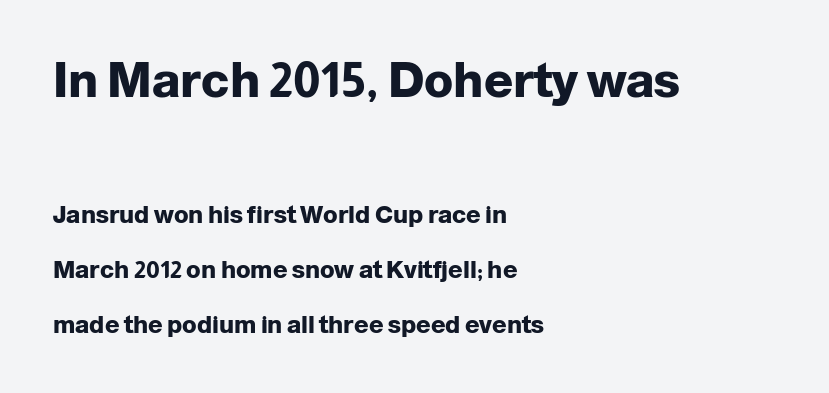
Nobody touched the tracking dial on this one. This rendering uses left alignment, leaving the right contour irregular. Does the type have serifs? No, each stem ends abruptly. Underlining? Definitely not there. The rendering uses a large line-height, opening up the rows.
